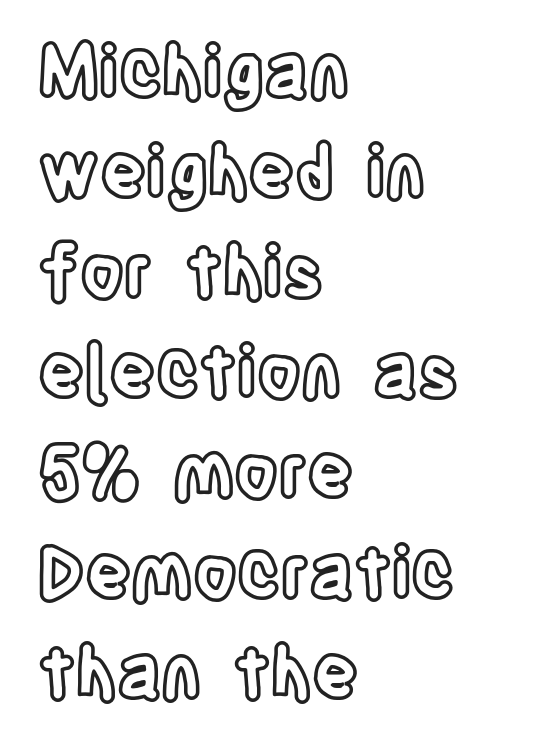
{"italic": "no", "width": "condensed", "x_height": "large", "monospaced": "no", "underline": "no", "align": "left", "line_spacing": "normal", "line_spacing_ratio": 1.41, "letter_spacing": "normal", "letter_spacing_em": 0.0, "glyph_px": 71}
